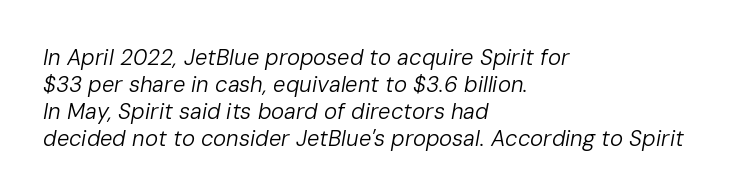
Weight: regular or lighter. The letterforms sit shoulder to shoulder at normal distance. A student would call this left alignment; a typographer would say flush left, rag right. You can tell it's italic because the verticals aren't actually vertical.
